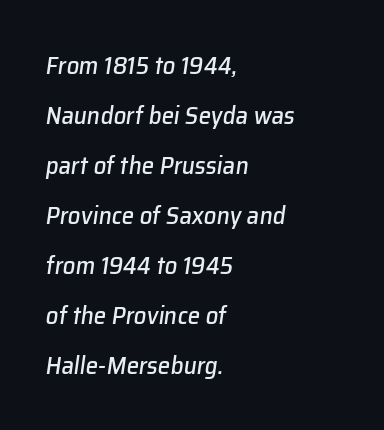
Q: Is the text italic (slanted)? A: Yes, it leans right by about 8 degrees.
Q: Is the text underlined? A: No.
Q: How is the paragraph aligned? A: Left-aligned.
Q: Is the spacing between letters normal or unusually wide? A: Normal.
Q: Is the spacing between lines tight, normal or loose? A: Loose.
